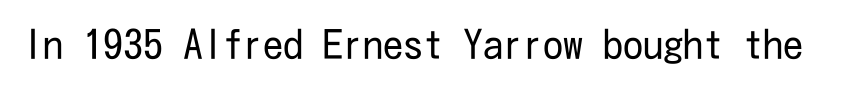
{"serif": "no", "italic": "no", "bold": "no", "weight": "regular", "width": "condensed", "stroke_contrast": "low", "x_height": "medium", "underline": "no", "letter_spacing": "normal", "letter_spacing_em": 0.0, "glyph_px": 40}
